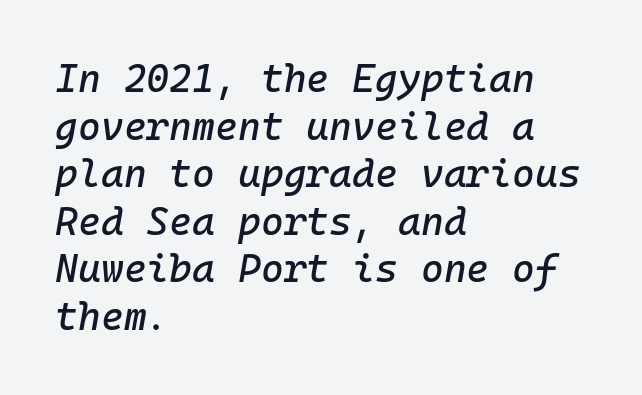
A typesetter would call this monospace, since all characters share one set width. An italicized treatment has been applied to the whole sample. There is no visible air inserted between adjacent glyphs. Each line starts at the same left margin while the right side varies. Only glyphs here, with clear space below each row.
